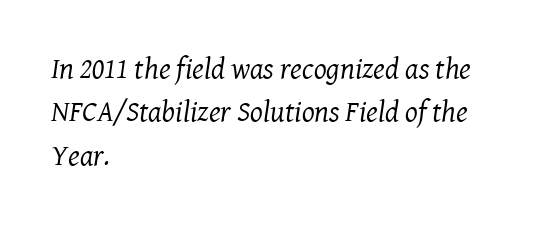
The image shows 30 px regular-weight serif type, italic (leaning right); set left-aligned, normal line spacing (1.45x), normal letter spacing, not underlined; medium stroke contrast and a medium x-height.
